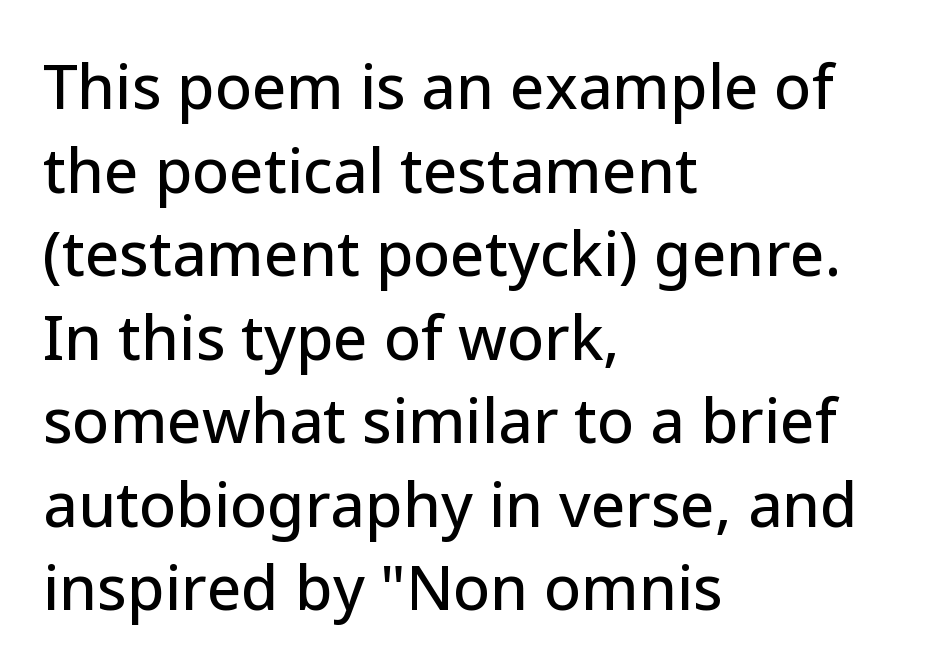
Regarding leading, the lines here are spaced in the standard way. A clean baseline with only descenders dipping below it. The specimen reads as upright at a glance. Short and long lines alike share a common starting point at left. These lines are composed in type without serifs. The letters advance in unequal steps, a hallmark of proportional type.
